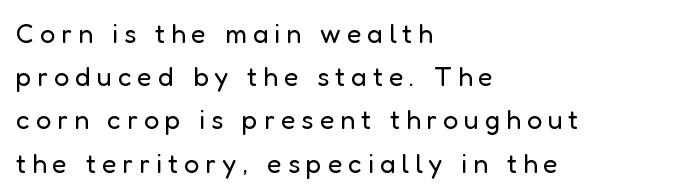
Q: Is the text bold? A: No.
Q: Is the text italic (slanted)? A: No, it is upright.
Q: Is the text underlined? A: No.
Q: How is the paragraph aligned? A: Left-aligned.
Q: Is the spacing between letters normal or unusually wide? A: Unusually wide.
Q: Is the spacing between lines tight, normal or loose? A: Normal.
